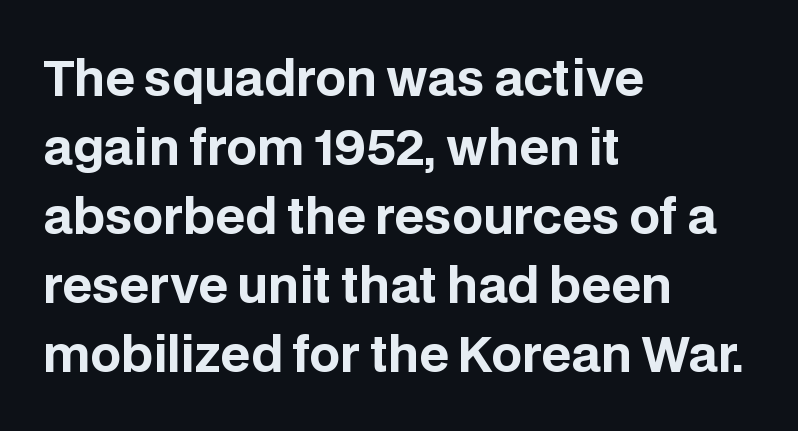
{"serif": "no", "italic": "no", "bold": "yes", "weight": "bold", "width": "normal", "stroke_contrast": "low", "x_height": "large", "monospaced": "no", "underline": "no", "align": "left", "line_spacing": "normal", "line_spacing_ratio": 1.44, "letter_spacing": "normal", "letter_spacing_em": 0.0, "glyph_px": 48}
